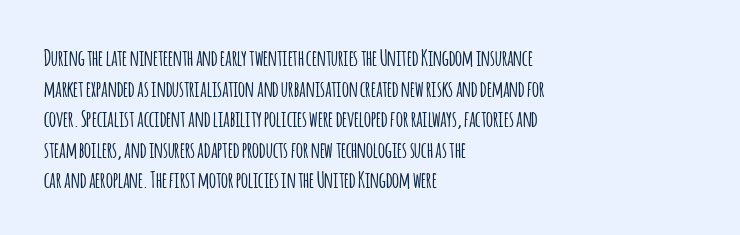
If you drew a line through each stem, it would be perfectly vertical. Honestly, the letter spacing is just normal — you wouldn't notice it. The words here are not underlined. Notice how the passage keeps a crisp vertical edge on the left only. Interline gaps are of average width in this sample.
